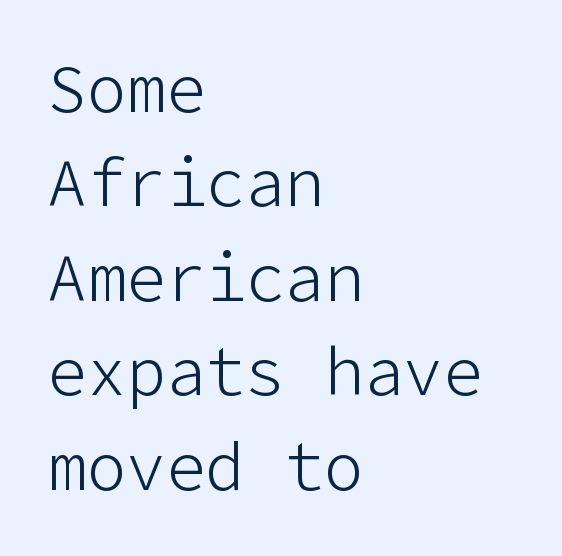
Compared with typical body copy, the letter spacing here is the same. These lines sit exactly where default settings would place them. Each stroke keeps to a modest, everyday thickness or less. The rendering anchors every line to the left-hand side.
